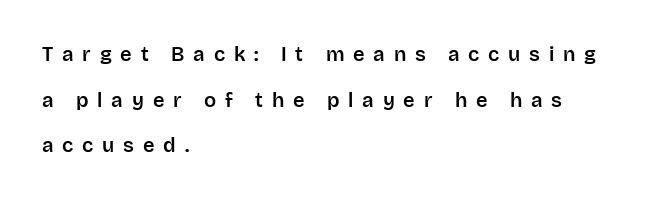
The rag falls on the right side of this text block. The specimen reads as upright at a glance. Rows of type keep a wide berth in the vertical direction. Just letters on the line, the space beneath them empty.
